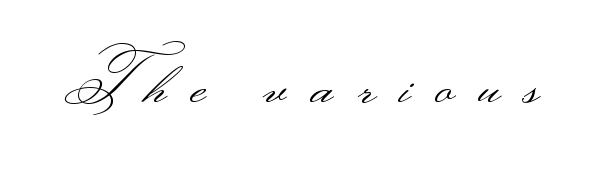
The image shows 61 px light, wide sans-serif type; set unusually wide letter spacing (+0.4 em), not underlined; medium stroke contrast.
